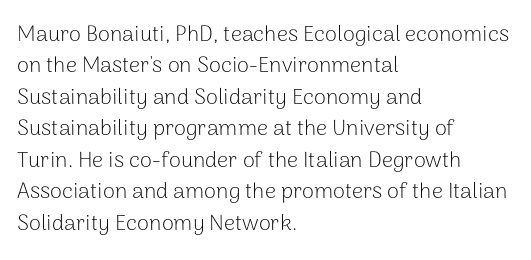
Q: Is the text bold? A: No.
Q: Is the text italic (slanted)? A: No, it is upright.
Q: Is the text underlined? A: No.
Q: How is the paragraph aligned? A: Left-aligned.
Q: Is the spacing between letters normal or unusually wide? A: Normal.
Q: Is the spacing between lines tight, normal or loose? A: Normal.
